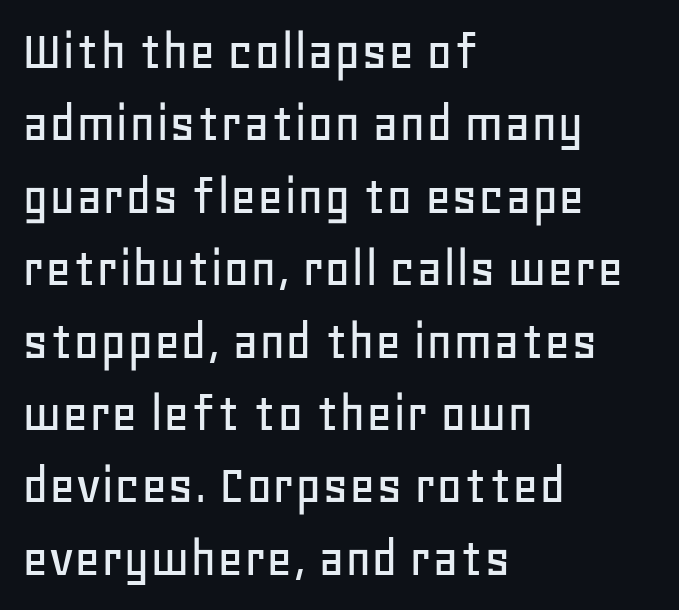
The image shows 57 px sans-serif type, upright; set left-aligned, normal line spacing (1.27x), normal letter spacing, not underlined; low stroke contrast and a large x-height.
